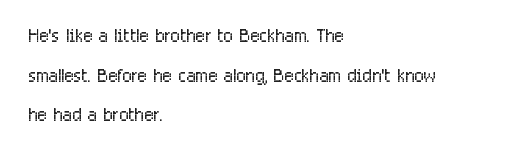
The image shows 25 px text type, upright; set left-aligned, normal line spacing (1.59x), normal letter spacing, not underlined.
